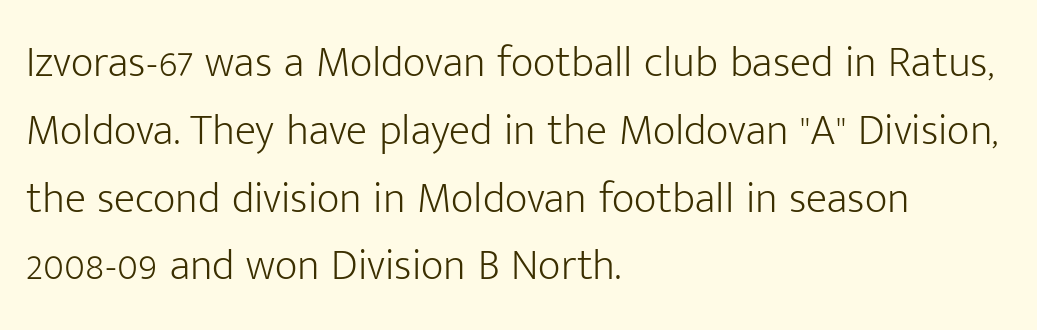
The image shows 44 px light sans-serif type, upright; set left-aligned, normal line spacing (1.54x), normal letter spacing, not underlined; low stroke contrast and a medium x-height.
